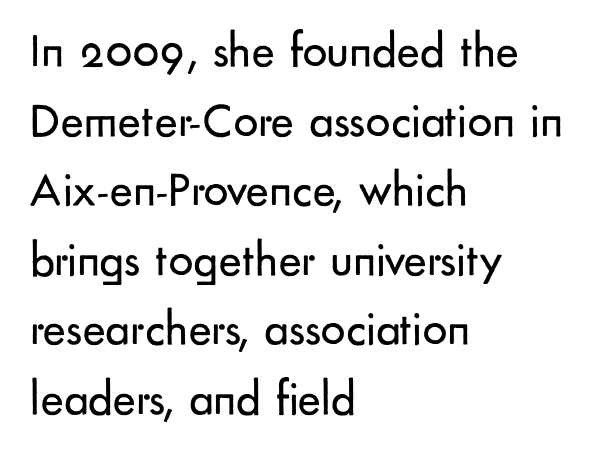
{"serif": "no", "italic": "no", "bold": "no", "weight": "regular", "width": "normal", "stroke_contrast": "low", "x_height": "small", "monospaced": "no", "underline": "no", "align": "left", "line_spacing": "normal", "line_spacing_ratio": 1.42, "letter_spacing": "normal", "letter_spacing_em": 0.0, "glyph_px": 49}
